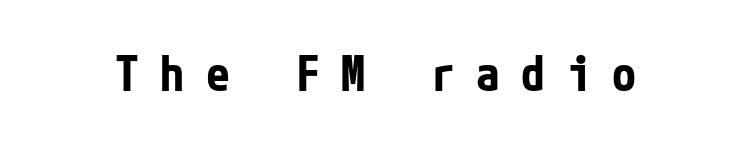
Q: Is the text bold? A: Yes.
Q: Is the text italic (slanted)? A: No, it is upright.
Q: Is the typeface a serif or a sans-serif typeface? A: Sans-serif.
Q: Is the text underlined? A: No.
Q: Is the spacing between letters normal or unusually wide? A: Unusually wide.
Q: Width (condensed, normal, or wide)? A: Condensed.
Q: Stroke contrast? A: Low.
Q: x-height? A: Medium.
